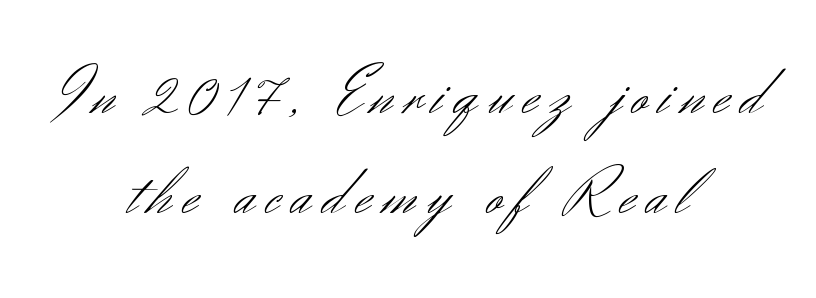
{"serif": "no", "bold": "no", "weight": "light", "width": "normal", "stroke_contrast": "medium", "x_height": "small", "monospaced": "no", "underline": "no", "align": "center", "line_spacing": "normal", "line_spacing_ratio": 1.49, "glyph_px": 67}
